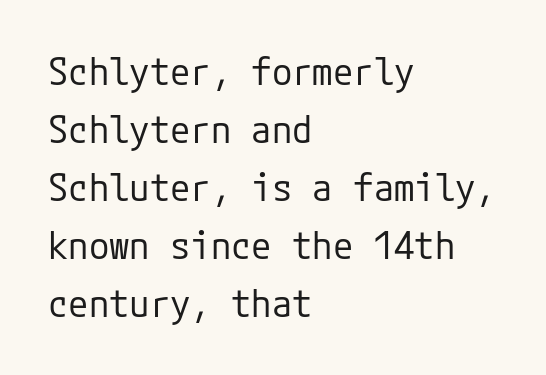
{"serif": "no", "italic": "no", "bold": "no", "weight": "regular", "width": "normal", "stroke_contrast": "low", "x_height": "medium", "underline": "no", "align": "left", "line_spacing": "normal", "line_spacing_ratio": 1.57, "letter_spacing": "normal", "letter_spacing_em": 0.0, "glyph_px": 37}
